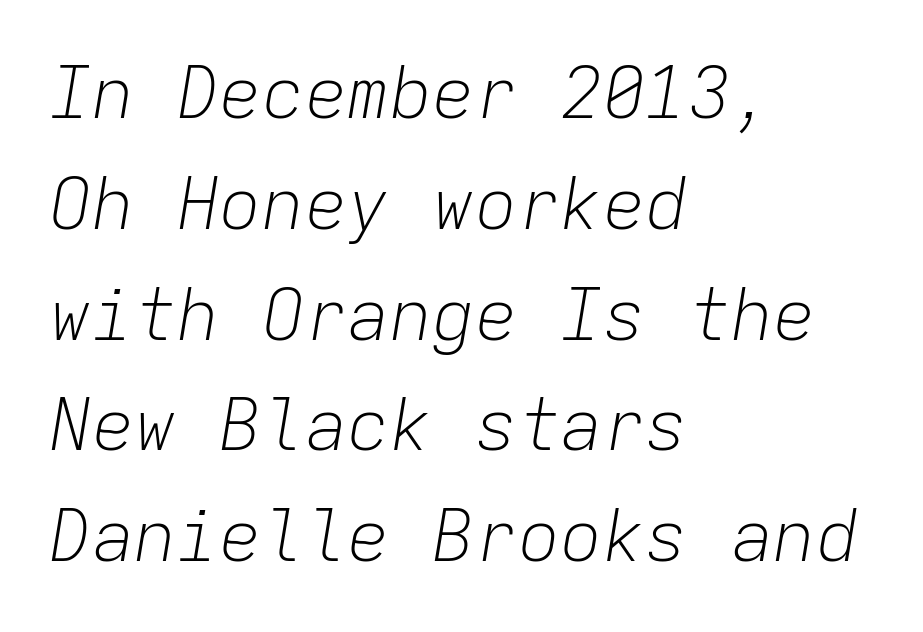
The image shows 71 px light type, italic (leaning right), monospaced; set left-aligned, normal line spacing (1.56x), normal letter spacing, not underlined; low stroke contrast and a medium x-height.
